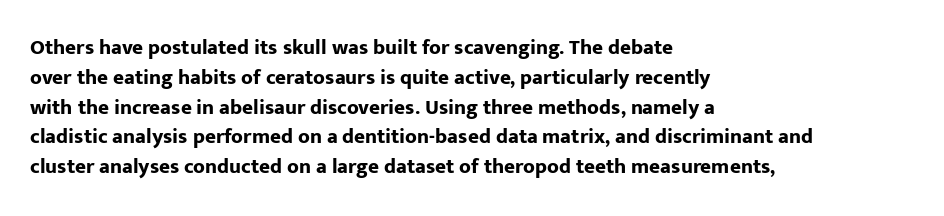
The image shows 21 px bold type, upright; set left-aligned, normal line spacing (1.42x), normal letter spacing, not underlined.
